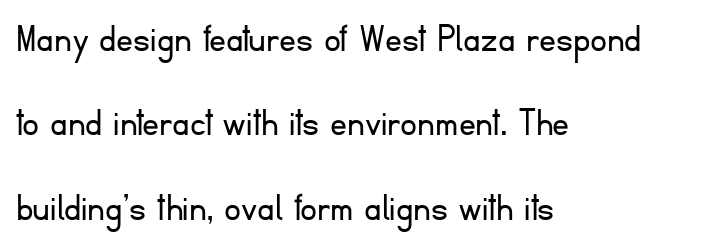
Q: Is the text bold? A: No.
Q: Is the text italic (slanted)? A: No, it is upright.
Q: Is the typeface a serif or a sans-serif typeface? A: Sans-serif.
Q: Is the text underlined? A: No.
Q: How is the paragraph aligned? A: Left-aligned.
Q: Is the spacing between letters normal or unusually wide? A: Normal.
Q: Is the spacing between lines tight, normal or loose? A: Loose.
Q: Width (condensed, normal, or wide)? A: Normal.
Q: Stroke contrast? A: Low.
Q: x-height? A: Small.
Q: Monospaced? A: No.
